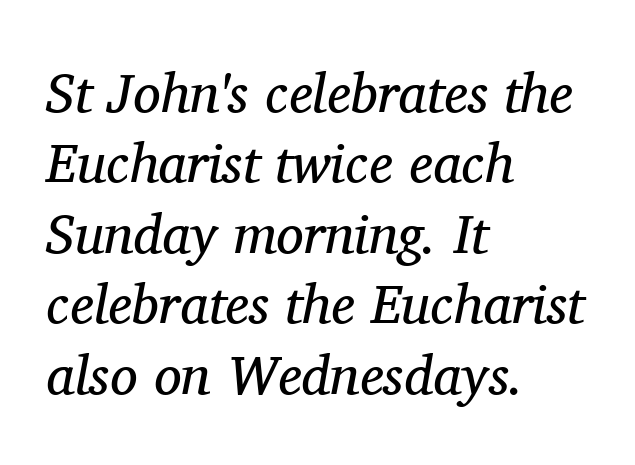
This rendering employs a face with finishing strokes, i.e., a serif. This is not heavy type; no bold has been used. Honestly, there is no underline to notice here at all. A typesetter would call this proportional, since set widths differ per character. The rows are spaced the way most documents space them. The letters are slanted; this is an italic face.
